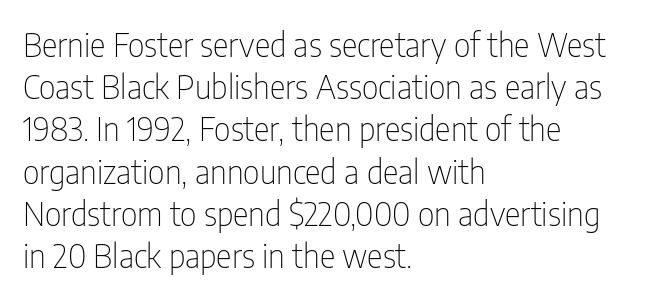
{"serif": "no", "italic": "no", "bold": "no", "weight": "thin", "width": "condensed", "stroke_contrast": "low", "x_height": "medium", "monospaced": "no", "underline": "no", "align": "left", "line_spacing": "normal", "line_spacing_ratio": 1.28, "letter_spacing": "normal", "letter_spacing_em": 0.0, "glyph_px": 33}
